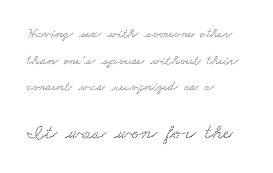
Q: Is the text underlined? A: No.
Q: How is the paragraph aligned? A: Left-aligned.
Q: Is the spacing between letters normal or unusually wide? A: Normal.
Q: Is the spacing between lines tight, normal or loose? A: Loose.
Q: Which block of text is set in a larger size, the first (top) or the second (bottom)? A: The second (bottom) one.
